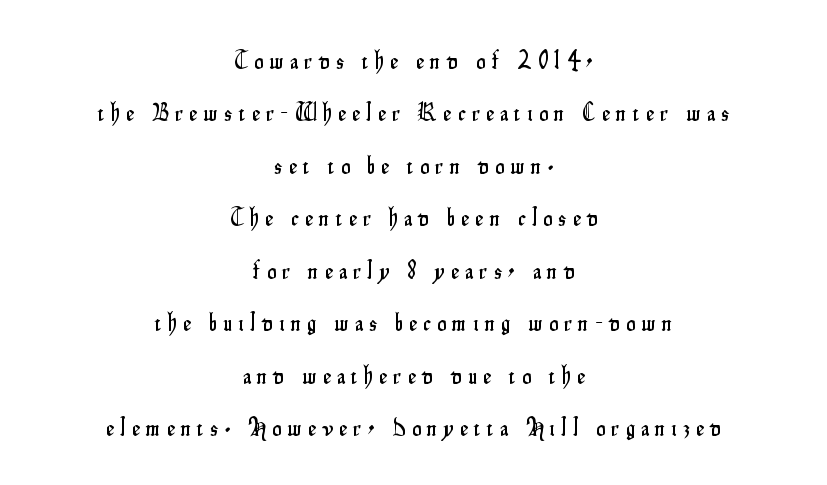
Q: Is the text italic (slanted)? A: No, it is upright.
Q: Is the text underlined? A: No.
Q: How is the paragraph aligned? A: Centered.
Q: Is the spacing between letters normal or unusually wide? A: Unusually wide.
Q: Is the spacing between lines tight, normal or loose? A: Loose.
